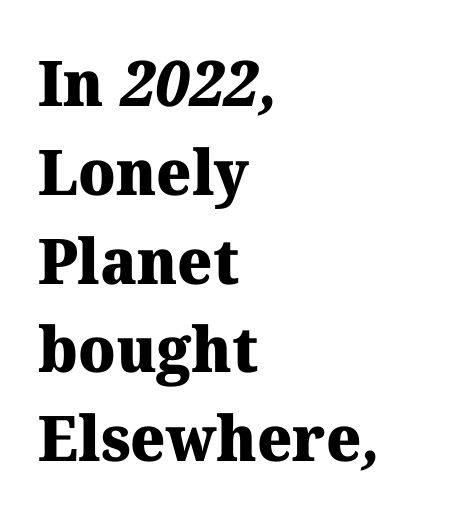
{"serif": "yes", "bold": "yes", "weight": "heavy", "width": "normal", "stroke_contrast": "medium", "x_height": "medium", "monospaced": "no", "underline": "no", "align": "left", "line_spacing": "normal", "line_spacing_ratio": 1.41, "letter_spacing": "normal", "letter_spacing_em": 0.0, "glyph_px": 63}
